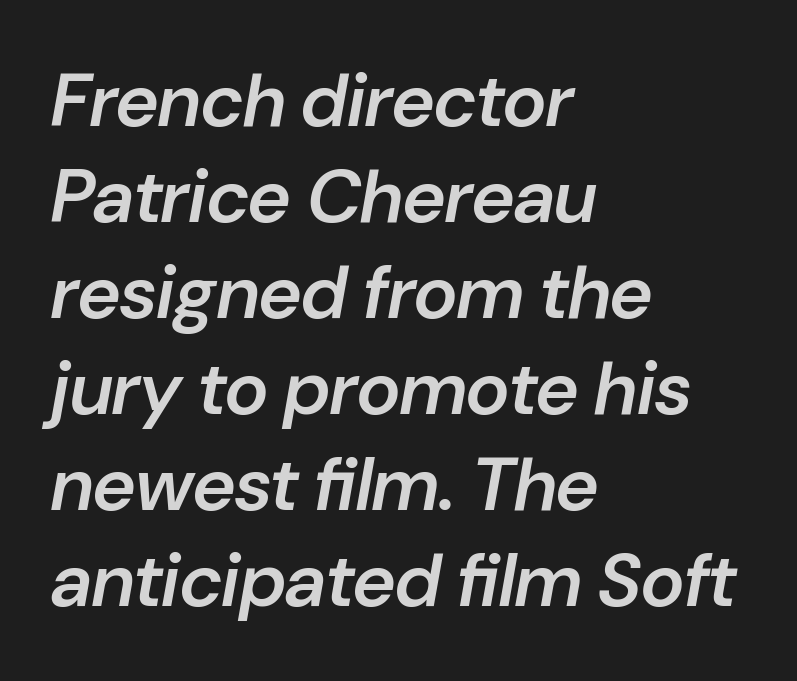
{"italic": "yes", "lean": "right", "slant_degrees": 10, "bold": "semi", "weight": "semibold", "width": "normal", "stroke_contrast": "low", "x_height": "medium", "monospaced": "no", "underline": "no", "align": "left", "line_spacing": "normal", "line_spacing_ratio": 1.28, "letter_spacing": "normal", "letter_spacing_em": 0.0, "glyph_px": 75}
